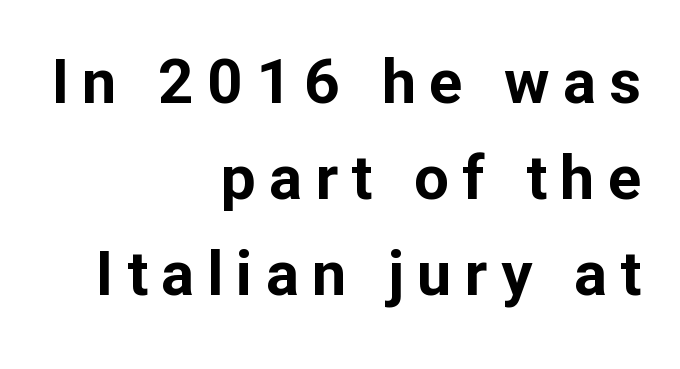
Normally led — the rows are evenly, conventionally spaced. The face used here is proportionally spaced, like ordinary book or web type. These lines stack with their right ends in a neat column. The characters look thick and weighty, a clear bold.
